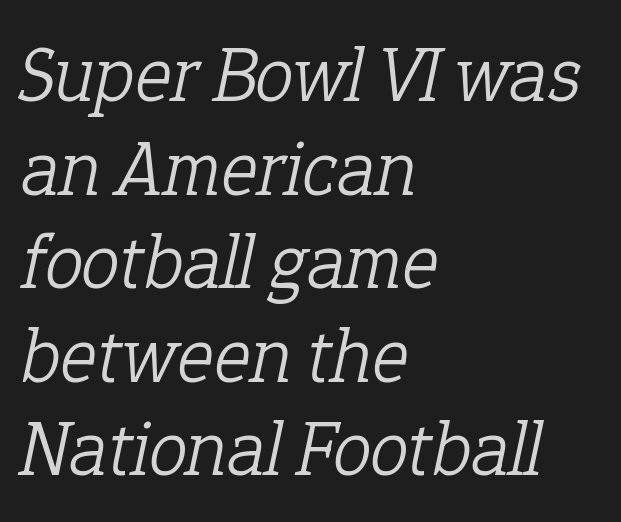
{"serif": "yes", "italic": "yes", "lean": "right", "slant_degrees": 12, "bold": "no", "weight": "light", "width": "normal", "stroke_contrast": "low", "x_height": "medium", "monospaced": "no", "underline": "no", "align": "left", "line_spacing_ratio": 1.2, "letter_spacing": "normal", "letter_spacing_em": 0.0, "glyph_px": 78}
